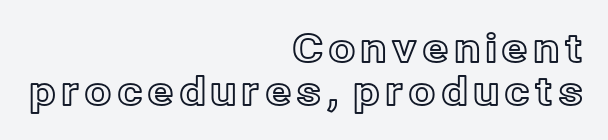
{"italic": "no", "width": "normal", "x_height": "medium", "monospaced": "no", "underline": "no", "align": "right", "line_spacing": "tight", "line_spacing_ratio": 1.09, "glyph_px": 39}
